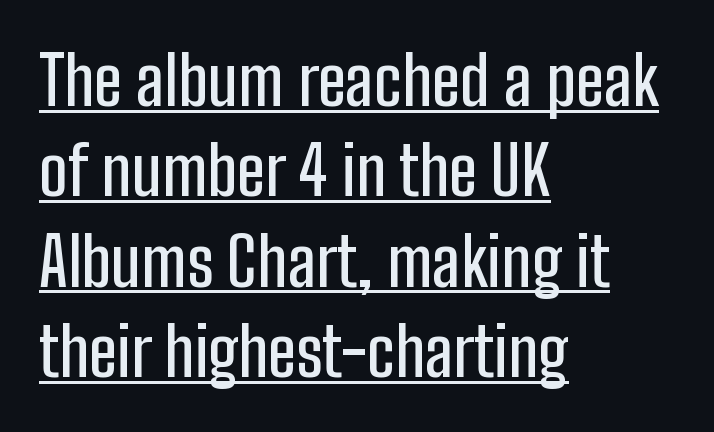
Are there feet on the stems? There aren't — it's a sans. Horizontal alignment here is leftward, the default for most running prose. Every word sits above its own underline. Every stem runs plumb, perpendicular to the baseline. Successive baselines arrive at the customary interval.
